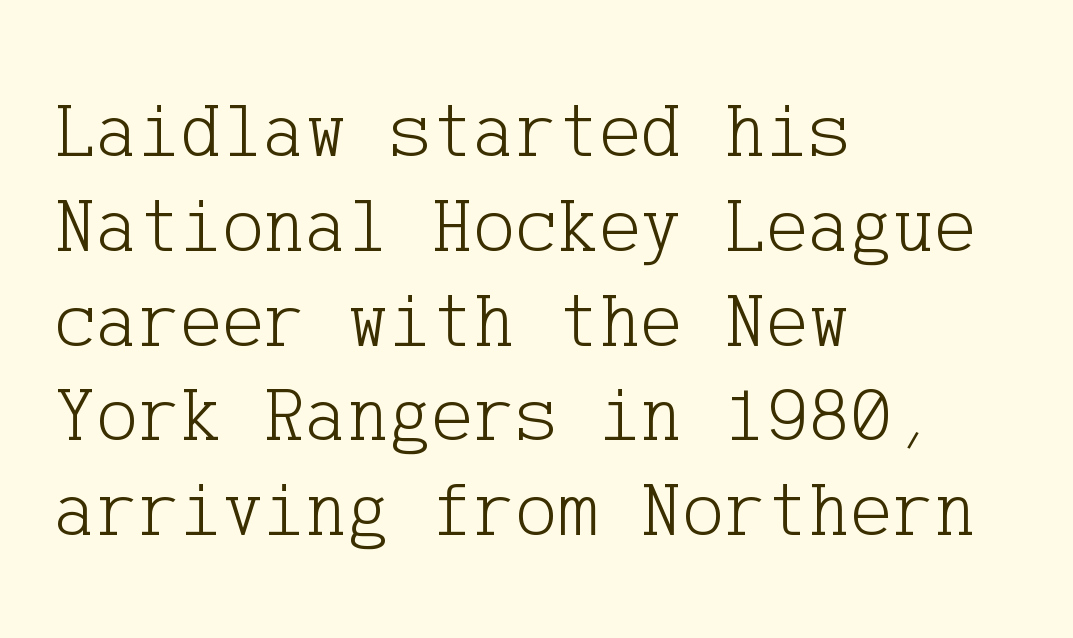
Q: Is the text bold? A: No.
Q: Is the text italic (slanted)? A: No, it is upright.
Q: Is the typeface a serif or a sans-serif typeface? A: Serif.
Q: Is the text underlined? A: No.
Q: How is the paragraph aligned? A: Left-aligned.
Q: Is the spacing between letters normal or unusually wide? A: Normal.
Q: Width (condensed, normal, or wide)? A: Normal.
Q: Stroke contrast? A: Low.
Q: x-height? A: Medium.
